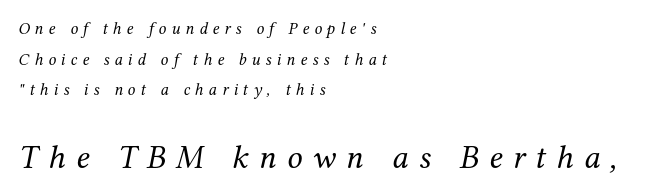
All the whitespace from short lines collects on the right. The tracking jumps out immediately: characters are airy and widely separated. Varying glyph widths throughout — classic text-font behaviour. The type family on display is of the serif kind. Bare-footed words on every line.
